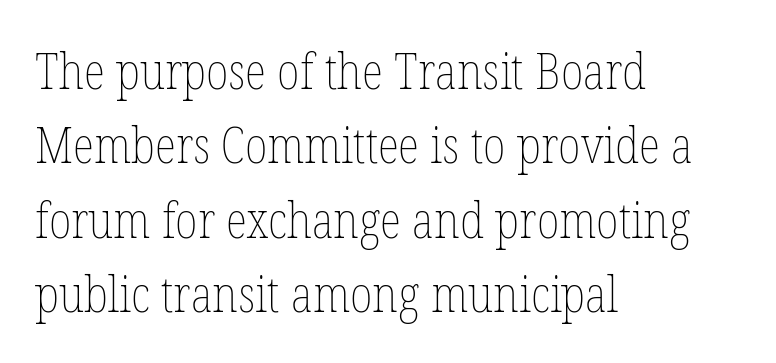
Q: Is the text bold? A: No.
Q: Is the text italic (slanted)? A: No, it is upright.
Q: Is the text underlined? A: No.
Q: How is the paragraph aligned? A: Left-aligned.
Q: Is the spacing between letters normal or unusually wide? A: Normal.
Q: Is the spacing between lines tight, normal or loose? A: Normal.
Q: Width (condensed, normal, or wide)? A: Condensed.
Q: Stroke contrast? A: Low.
Q: x-height? A: Medium.
Q: Monospaced? A: No.
